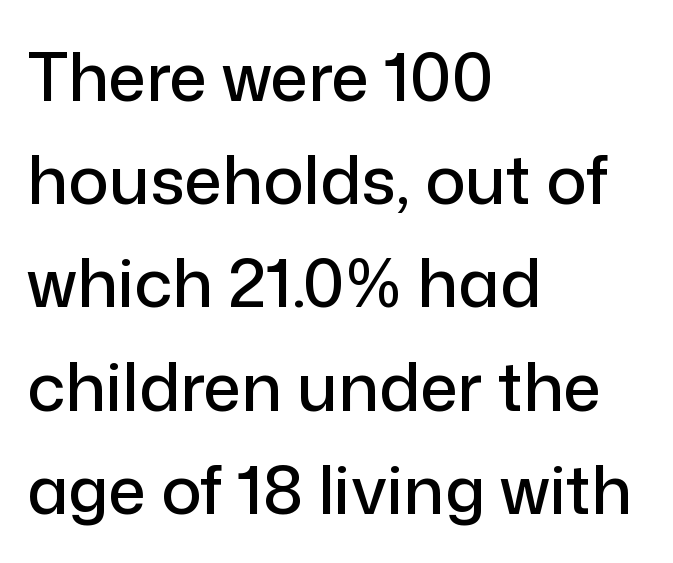
{"serif": "no", "italic": "no", "width": "normal", "stroke_contrast": "low", "x_height": "medium", "monospaced": "no", "underline": "no", "align": "left", "line_spacing": "normal", "line_spacing_ratio": 1.54, "letter_spacing": "normal", "letter_spacing_em": 0.0, "glyph_px": 67}
